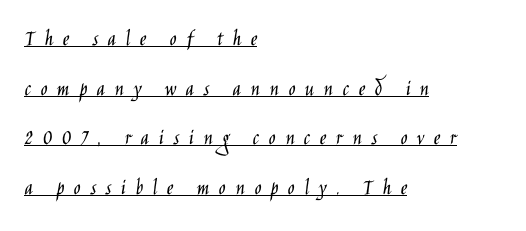
This sample uses expanded letter spacing, leaving extra air between glyphs. You can see a thin bar hugging the bottom of the glyphs. Alignment: flush left. The typeface has the unassuming heft of standard copy or less. One glance says open: line gaps are wider than usual.
